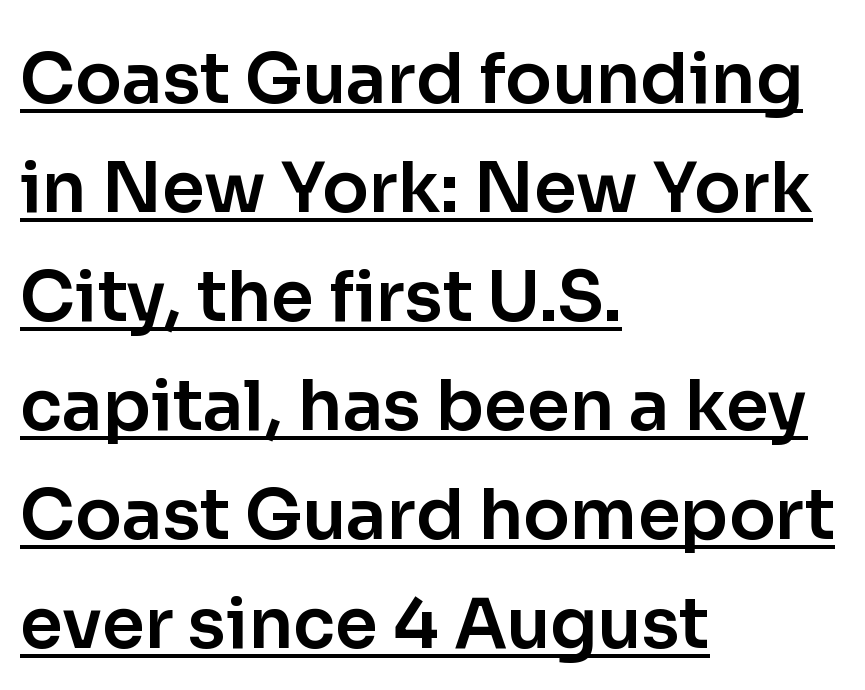
Q: Is the text italic (slanted)? A: No, it is upright.
Q: Is the typeface a serif or a sans-serif typeface? A: Sans-serif.
Q: Is the text underlined? A: Yes.
Q: How is the paragraph aligned? A: Left-aligned.
Q: Is the spacing between letters normal or unusually wide? A: Normal.
Q: Is the spacing between lines tight, normal or loose? A: Normal.
Q: Width (condensed, normal, or wide)? A: Normal.
Q: Stroke contrast? A: Low.
Q: x-height? A: Medium.
Q: Monospaced? A: No.
